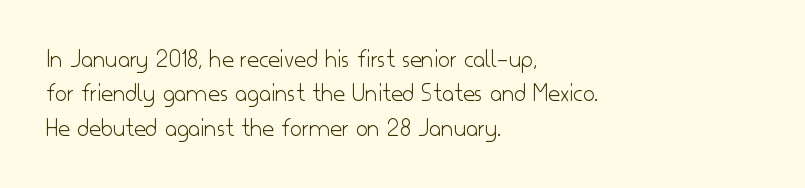
Q: Is the text bold? A: No.
Q: Is the text italic (slanted)? A: No, it is upright.
Q: Is the text underlined? A: No.
Q: How is the paragraph aligned? A: Left-aligned.
Q: Is the spacing between letters normal or unusually wide? A: Normal.
Q: Is the spacing between lines tight, normal or loose? A: Normal.
